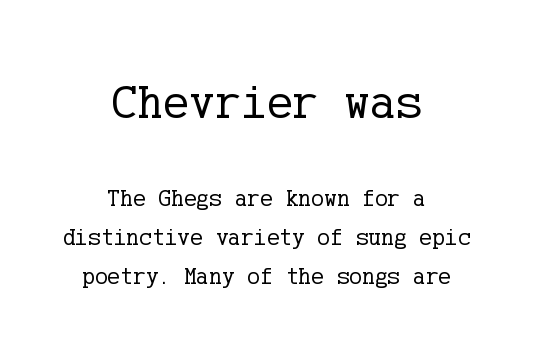
Q: Is the text bold? A: No.
Q: Is the text italic (slanted)? A: No, it is upright.
Q: Is the typeface a serif or a sans-serif typeface? A: Serif.
Q: Is the text underlined? A: No.
Q: How is the paragraph aligned? A: Centered.
Q: Is the spacing between letters normal or unusually wide? A: Normal.
Q: Is the spacing between lines tight, normal or loose? A: Normal.
Q: Which block of text is set in a larger size, the first (top) or the second (bottom)? A: The first (top) one.
Q: Width (condensed, normal, or wide)? A: Normal.
Q: Stroke contrast? A: Low.
Q: x-height? A: Medium.
